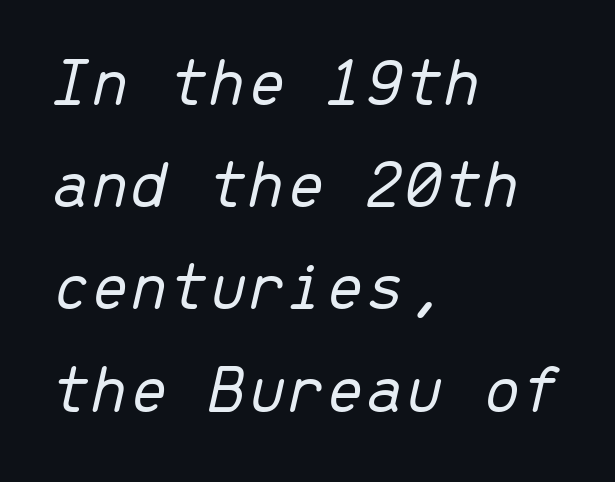
{"italic": "yes", "lean": "right", "slant_degrees": 13, "bold": "no", "weight": "light", "width": "normal", "stroke_contrast": "low", "x_height": "medium", "monospaced": "yes", "underline": "no", "align": "left", "line_spacing": "normal", "line_spacing_ratio": 1.46, "letter_spacing": "normal", "letter_spacing_em": 0.0, "glyph_px": 70}
